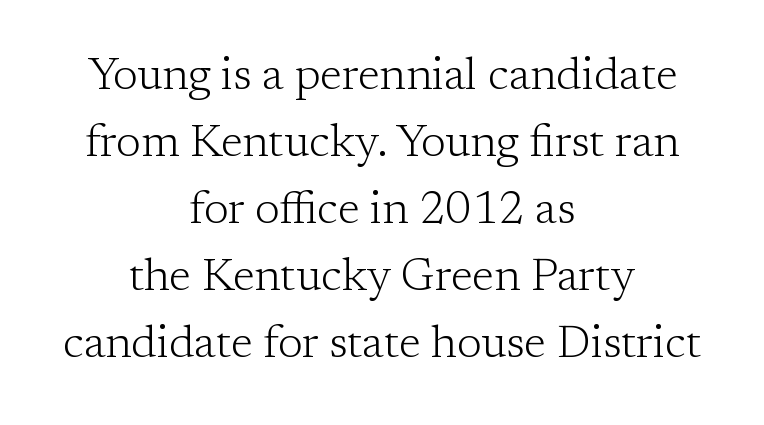
The image shows 45 px light serif type, upright; set centered, normal line spacing (1.49x), normal letter spacing, not underlined; low stroke contrast and a medium x-height.
